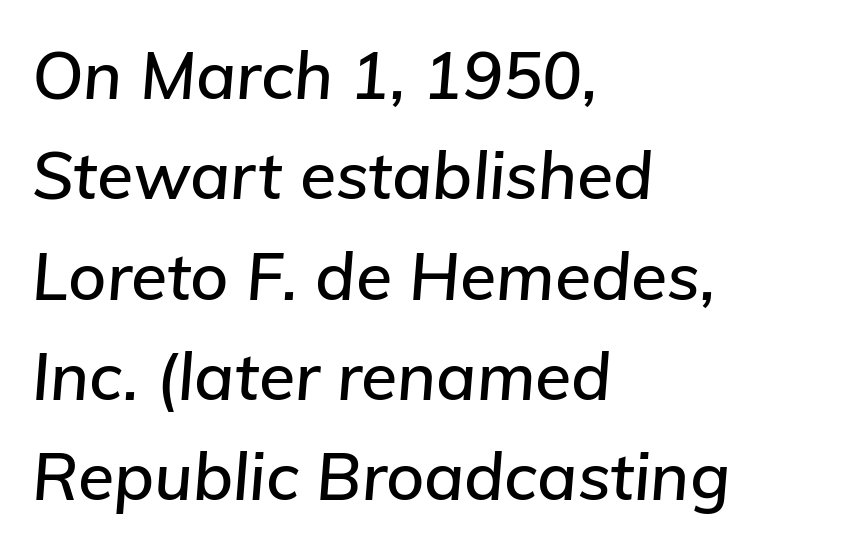
Clear beneath every line of the passage. The designer left line spacing at the default. The paragraph has a hard left edge and a soft right edge. You could not count columns in this text — the font is proportionally spaced. Characters are canted at an angle relative to the baseline's perpendicular.
